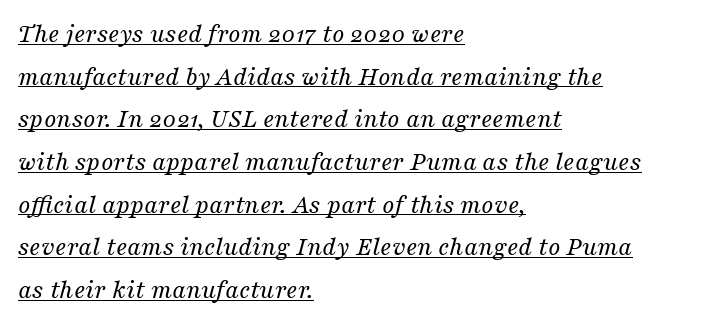
Q: Is the text bold? A: No.
Q: Is the text italic (slanted)? A: Yes, it leans right by about 16 degrees.
Q: Is the text underlined? A: Yes.
Q: How is the paragraph aligned? A: Left-aligned.
Q: Is the spacing between letters normal or unusually wide? A: Normal.
Q: Is the spacing between lines tight, normal or loose? A: Normal.
